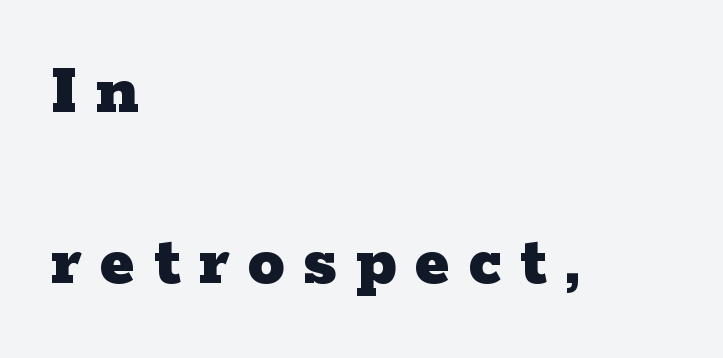
The image shows 74 px heavy, wide serif type, upright; set left-aligned, loose line spacing (2.31x), unusually wide letter spacing (+0.25 em), not underlined; low stroke contrast and a medium x-height.
